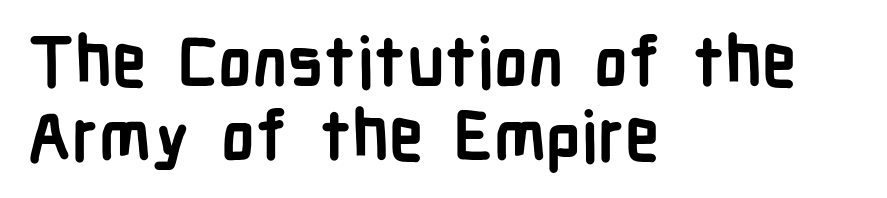
The rendering shows plain stroke endings on the letterforms — a sans-serif design. This sample uses plain, unmodified letter spacing. The lettering stays uniformly vertical, giving the passage a roman look. Students, this is bold: see how much ink each stroke carries. Think of a printed novel: that variable character pitch is what you see here.
